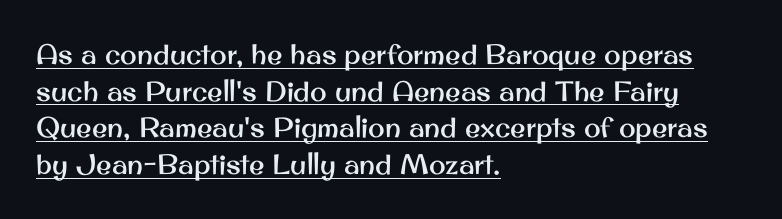
{"serif": "no", "italic": "no", "width": "normal", "stroke_contrast": "medium", "x_height": "small", "monospaced": "no", "underline": "yes", "align": "left", "line_spacing": "normal", "line_spacing_ratio": 1.31, "letter_spacing": "normal", "letter_spacing_em": 0.0, "glyph_px": 28}
